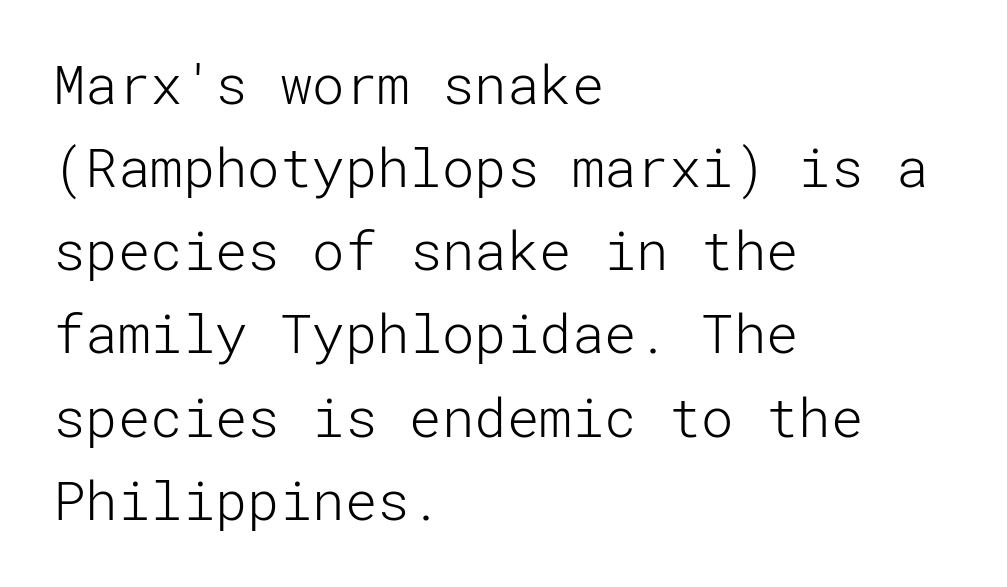
The image shows 54 px light sans-serif type, upright; set left-aligned, normal line spacing (1.54x), normal letter spacing, not underlined; low stroke contrast and a medium x-height.
